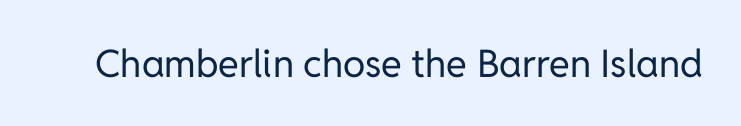
Q: Is the text bold? A: No.
Q: Is the text italic (slanted)? A: No, it is upright.
Q: Is the typeface a serif or a sans-serif typeface? A: Sans-serif.
Q: Is the text underlined? A: No.
Q: Is the spacing between letters normal or unusually wide? A: Normal.
Q: Width (condensed, normal, or wide)? A: Normal.
Q: Stroke contrast? A: Low.
Q: x-height? A: Medium.
Q: Monospaced? A: No.
